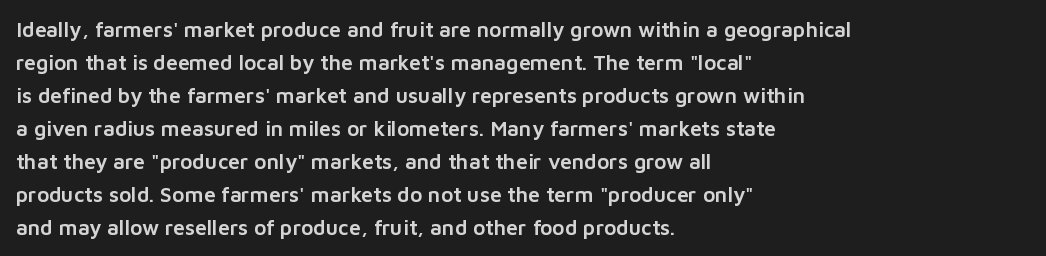
Do the letters lean? They stand straight. You could call the tracking neutral — neither tight nor loose. The passage shown is not underscored anywhere. The ragged edge is on the right, which tells us the setting is flush left. Students, observe: this is what conventionally led text looks like.
